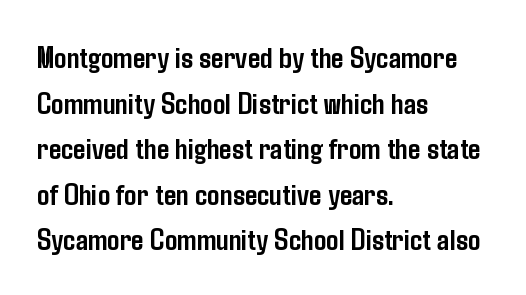
The image shows 31 px semibold, condensed sans-serif type, upright; set left-aligned, normal line spacing (1.47x), normal letter spacing, not underlined; low stroke contrast and a medium x-height.
